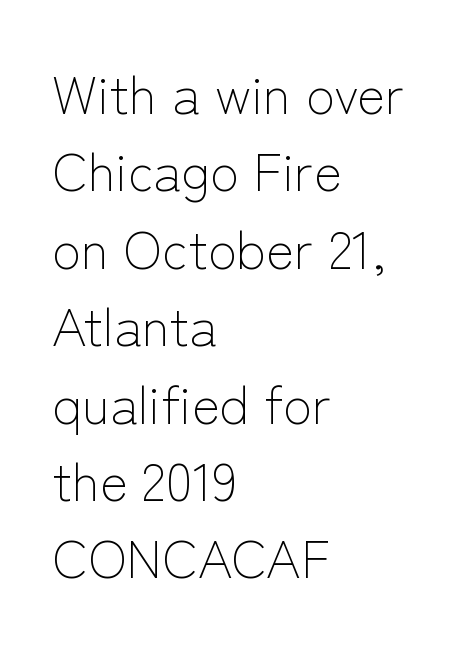
These lines were composed using upright roman letters. Serif or sans? Sans — the stroke terminals are bare. Vertical spacing — default. The zone under the glyphs is completely vacant. The paragraph shown leans on its left margin.
